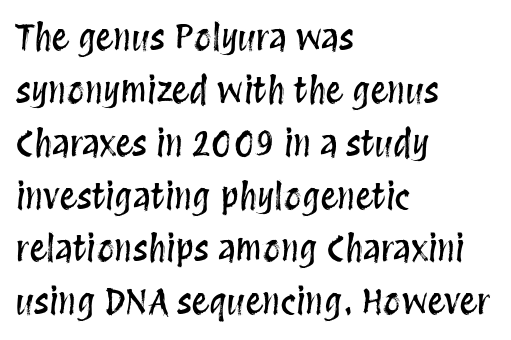
The image shows 35 px condensed type, upright; set left-aligned, normal line spacing (1.51x), normal letter spacing, not underlined; medium stroke contrast and a large x-height.
